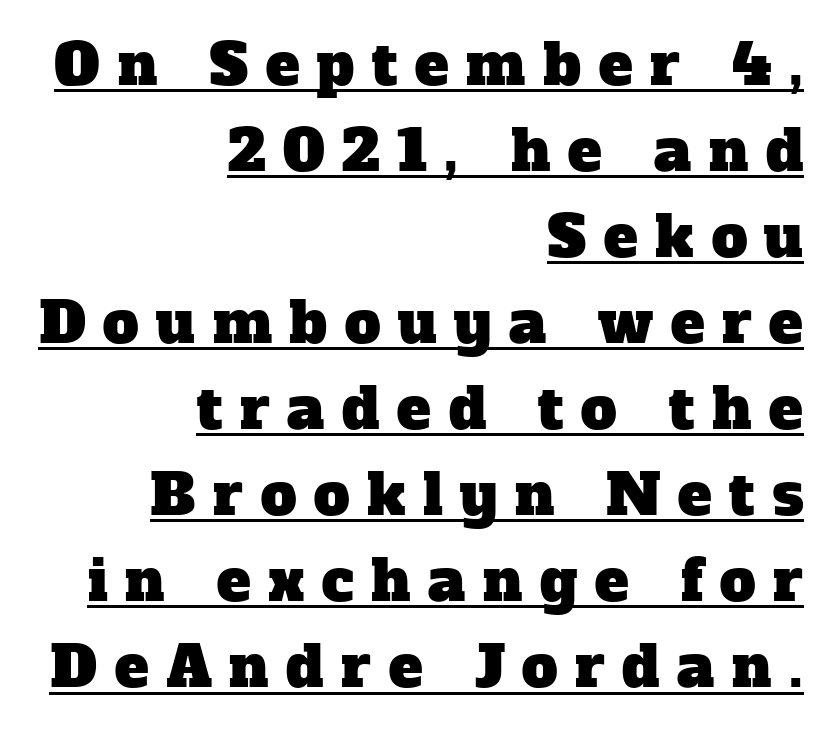
The image shows 57 px serif type; set right-aligned, normal line spacing (1.51x), unusually wide letter spacing (+0.31 em), underlined; low stroke contrast and a medium x-height.
